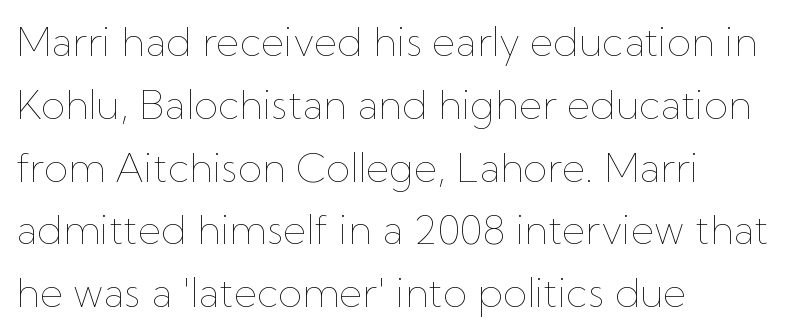
These glyphs show unthickened strokes, regular width or finer. Typeset ragged right — the left edge is the straight one. Designer's note — italics off, roman on. Proportional: the letters do not fall into vertical columns. Just letters on the line, the space beneath them empty. The face used here is rendered with its standard letterfit.
